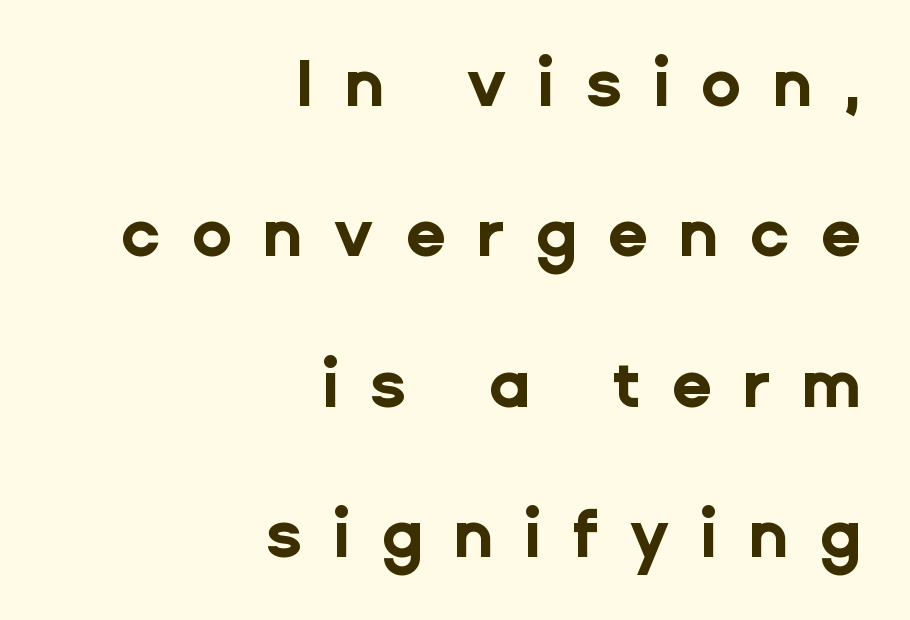
Q: Is the text bold? A: Yes.
Q: Is the text italic (slanted)? A: No, it is upright.
Q: Is the typeface a serif or a sans-serif typeface? A: Sans-serif.
Q: Is the text underlined? A: No.
Q: How is the paragraph aligned? A: Right-aligned.
Q: Is the spacing between letters normal or unusually wide? A: Unusually wide.
Q: Is the spacing between lines tight, normal or loose? A: Loose.
Q: Width (condensed, normal, or wide)? A: Normal.
Q: Stroke contrast? A: Low.
Q: x-height? A: Medium.
Q: Monospaced? A: No.
